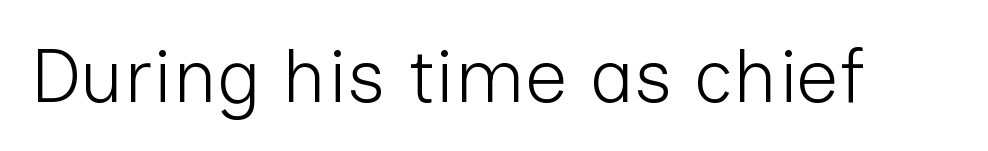
The image shows 75 px light sans-serif type, upright; set normal letter spacing, not underlined; low stroke contrast and a medium x-height.
